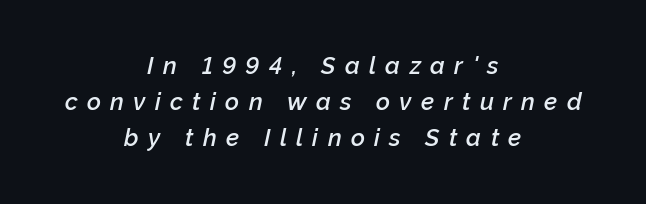
The image shows 24 px text type, italic (leaning right); set centered, normal line spacing (1.51x), unusually wide letter spacing (+0.39 em), not underlined.
